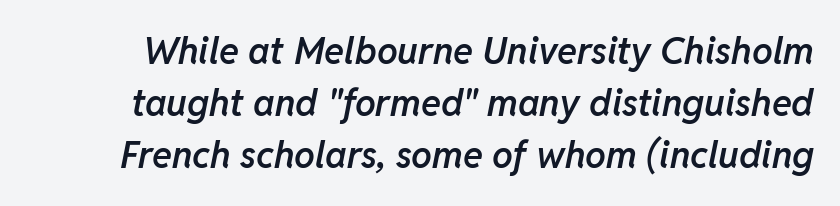
Tracking here is standard; glyphs follow each other at the usual distance. Proportional: the letters do not fall into vertical columns. The specimen omits any rule beneath the text block's lines. A fair bit of extra ink — the face is semibold, not bold. The typography opts for an oblique posture over an upright one. The space between consecutive lines is moderate.
